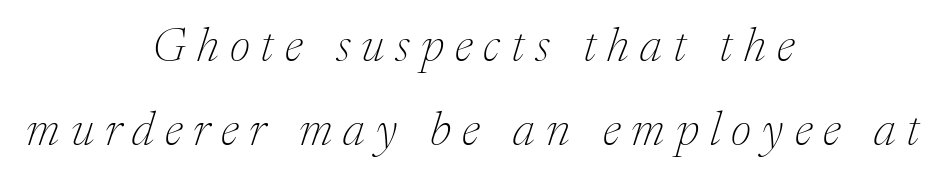
{"serif": "yes", "italic": "yes", "lean": "right", "slant_degrees": 17, "bold": "no", "weight": "thin", "width": "normal", "stroke_contrast": "medium", "x_height": "medium", "monospaced": "no", "underline": "no", "align": "center", "line_spacing_ratio": 1.76, "letter_spacing": "wide", "letter_spacing_em": 0.23, "glyph_px": 48}
